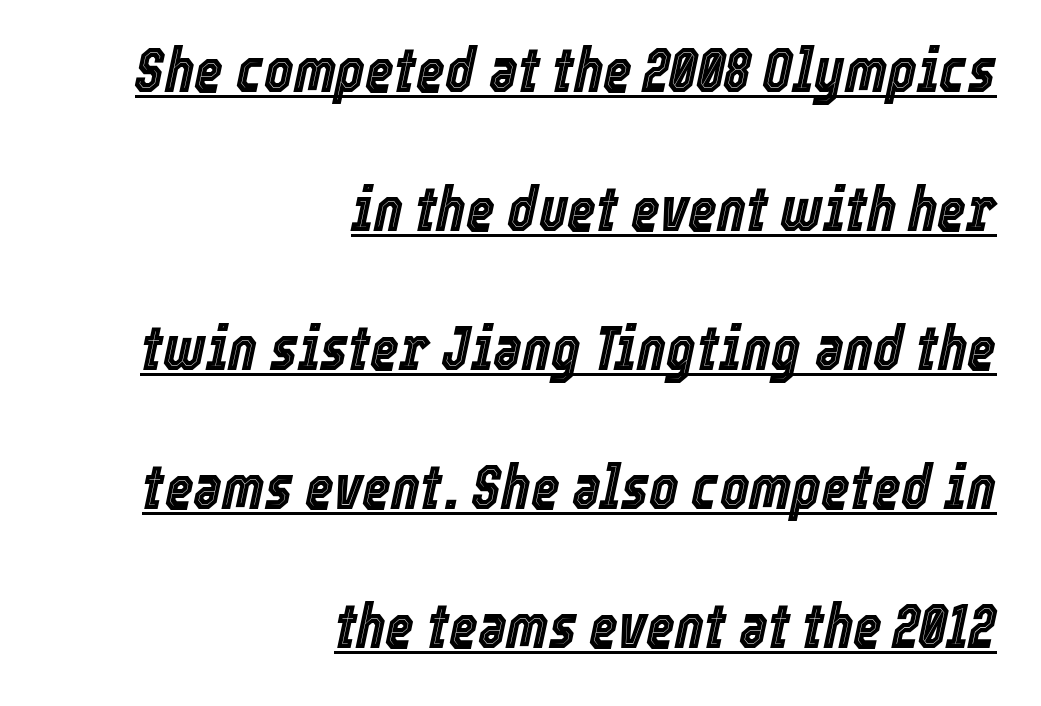
Q: Is the text italic (slanted)? A: Yes, it leans right by about 12 degrees.
Q: Is the text underlined? A: Yes.
Q: How is the paragraph aligned? A: Right-aligned.
Q: Is the spacing between letters normal or unusually wide? A: Normal.
Q: Is the spacing between lines tight, normal or loose? A: Loose.
Q: Width (condensed, normal, or wide)? A: Condensed.
Q: x-height? A: Medium.
Q: Monospaced? A: No.
